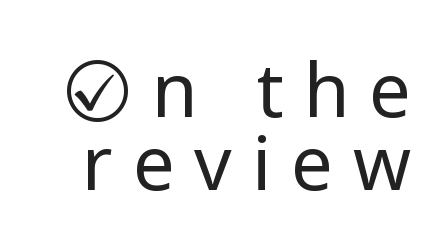
Q: Is the text bold? A: No.
Q: Is the text italic (slanted)? A: No, it is upright.
Q: Is the typeface a serif or a sans-serif typeface? A: Sans-serif.
Q: Is the text underlined? A: No.
Q: Is the spacing between letters normal or unusually wide? A: Unusually wide.
Q: Is the spacing between lines tight, normal or loose? A: Tight.
Q: Width (condensed, normal, or wide)? A: Normal.
Q: Stroke contrast? A: Low.
Q: x-height? A: Medium.
Q: Monospaced? A: No.
